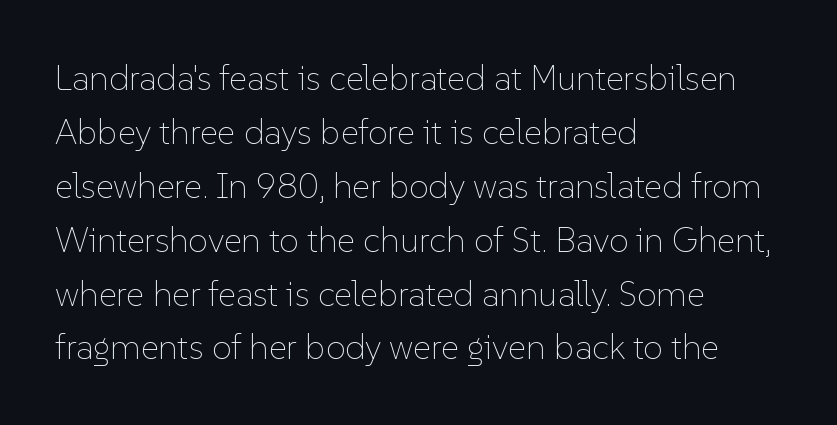
The image shows 35 px thin type, upright; set left-aligned, normal line spacing (1.54x), normal letter spacing, not underlined; low stroke contrast and a medium x-height.
